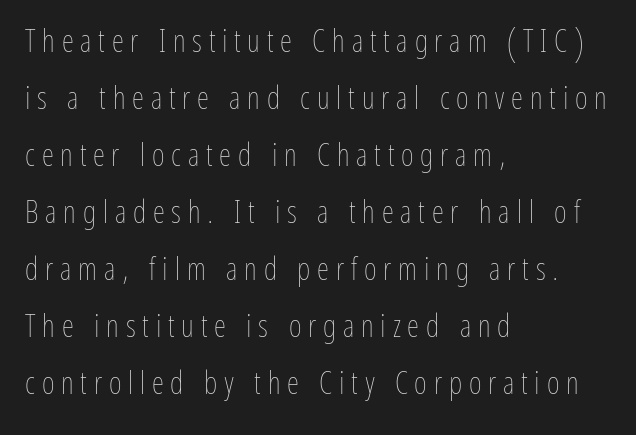
{"italic": "no", "bold": "no", "weight": "thin", "width": "condensed", "stroke_contrast": "low", "x_height": "medium", "monospaced": "no", "underline": "no", "align": "left", "line_spacing_ratio": 1.84, "letter_spacing": "wide", "letter_spacing_em": 0.22, "glyph_px": 31}
